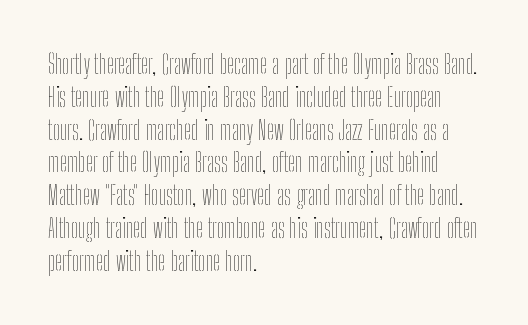
Q: Is the text bold? A: No.
Q: Is the text italic (slanted)? A: No, it is upright.
Q: Is the text underlined? A: No.
Q: How is the paragraph aligned? A: Left-aligned.
Q: Is the spacing between letters normal or unusually wide? A: Normal.
Q: Is the spacing between lines tight, normal or loose? A: Normal.
